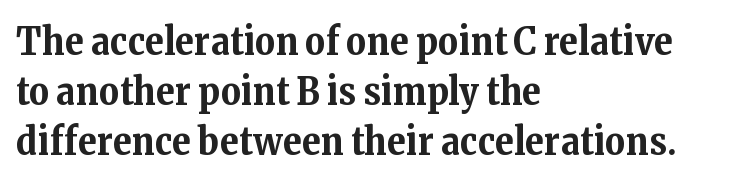
The image shows 39 px bold serif type, upright; set left-aligned, normal line spacing (1.28x), normal letter spacing, not underlined; medium stroke contrast and a medium x-height.
